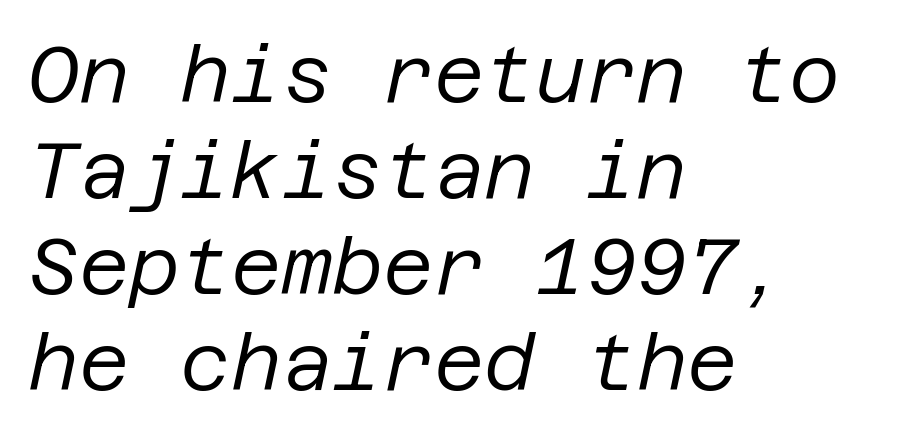
The image shows 78 px regular-weight type, italic (leaning right); set left-aligned, line spacing 1.23x, normal letter spacing, not underlined; low stroke contrast and a large x-height.
